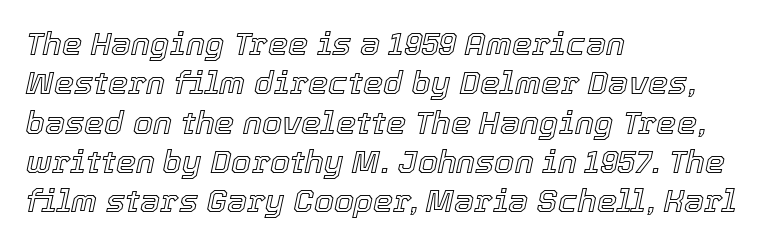
{"italic": "yes", "lean": "right", "slant_degrees": 12, "width": "normal", "x_height": "medium", "monospaced": "no", "underline": "no", "align": "left", "line_spacing_ratio": 1.23, "letter_spacing": "normal", "letter_spacing_em": 0.0, "glyph_px": 32}
